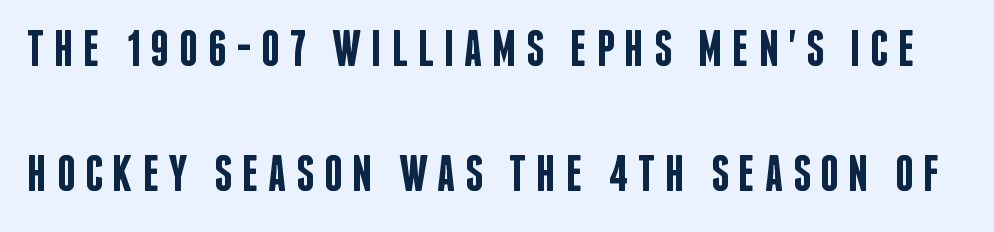
Q: Is the text bold? A: Semi-bold.
Q: Is the text italic (slanted)? A: No, it is upright.
Q: Is the typeface a serif or a sans-serif typeface? A: Sans-serif.
Q: Is the text underlined? A: No.
Q: Is the spacing between lines tight, normal or loose? A: Loose.
Q: Width (condensed, normal, or wide)? A: Condensed.
Q: Stroke contrast? A: Low.
Q: x-height? A: Large.
Q: Monospaced? A: No.
